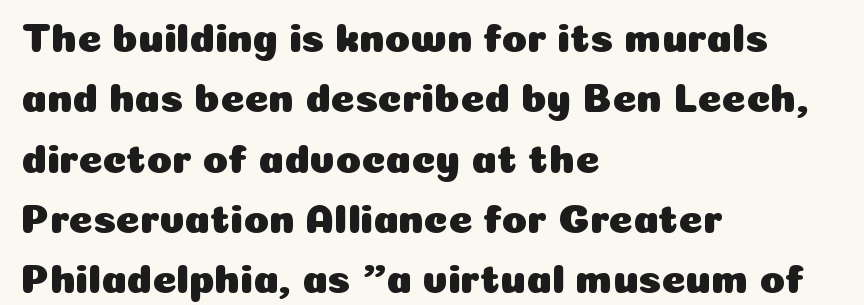
{"serif": "no", "italic": "no", "width": "normal", "stroke_contrast": "low", "x_height": "medium", "monospaced": "no", "underline": "no", "align": "left", "line_spacing": "normal", "line_spacing_ratio": 1.47, "letter_spacing": "normal", "letter_spacing_em": 0.0, "glyph_px": 41}
